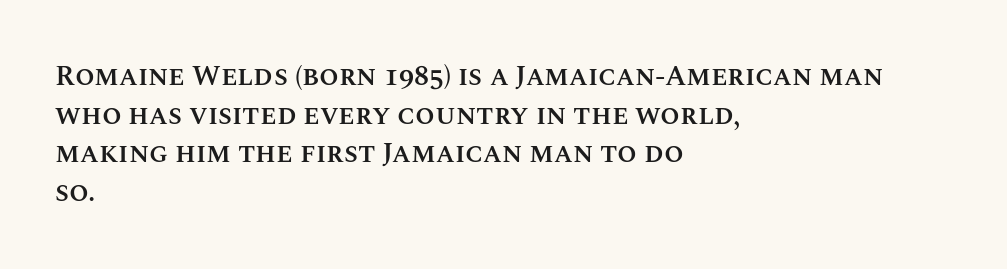
A somewhat darkened texture: the type is semibold rather than bold. This is the regular roman posture of the typeface. Default kerning and tracking; the words read as compact shapes. The letters advance in unequal steps, a hallmark of proportional type. Horizontal bands of white between lines are of average thickness. The strip under each line holds only bare page.
